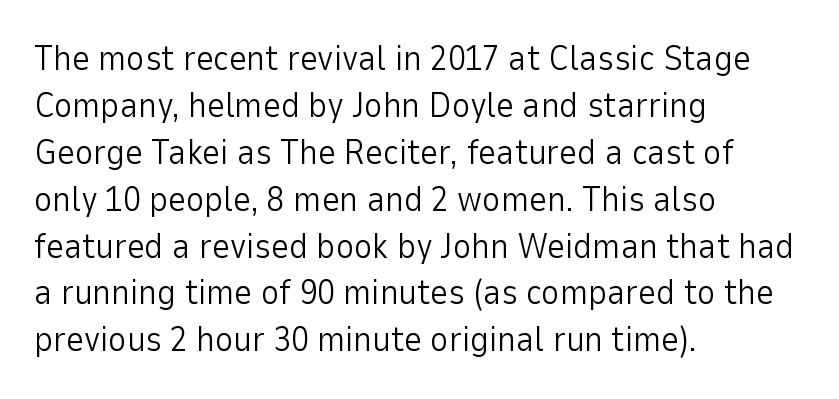
Honestly, the letter spacing is just normal — you wouldn't notice it. These lines are rendered in a variable-pitch font. Counters stay open thanks to moderate or lighter strokes. Plain, unruled lines of type.
